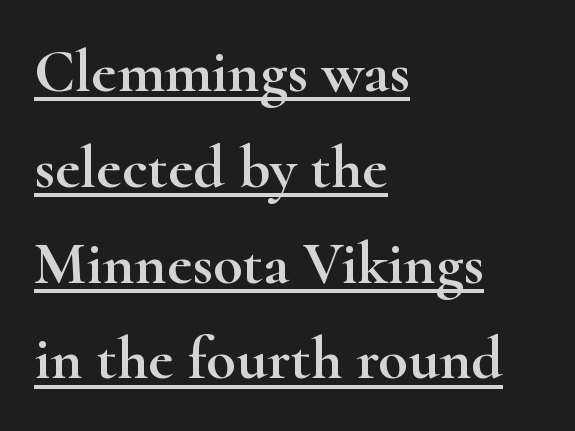
Q: Is the text italic (slanted)? A: No, it is upright.
Q: Is the typeface a serif or a sans-serif typeface? A: Serif.
Q: Is the text underlined? A: Yes.
Q: How is the paragraph aligned? A: Left-aligned.
Q: Is the spacing between letters normal or unusually wide? A: Normal.
Q: Is the spacing between lines tight, normal or loose? A: Normal.
Q: Width (condensed, normal, or wide)? A: Wide.
Q: Stroke contrast? A: High.
Q: x-height? A: Small.
Q: Monospaced? A: No.
